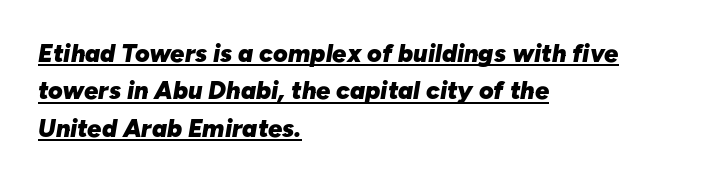
{"italic": "yes", "lean": "right", "slant_degrees": 10, "bold": "yes", "underline": "yes", "align": "left", "line_spacing": "normal", "line_spacing_ratio": 1.5, "letter_spacing": "normal", "letter_spacing_em": 0.0, "glyph_px": 25}
